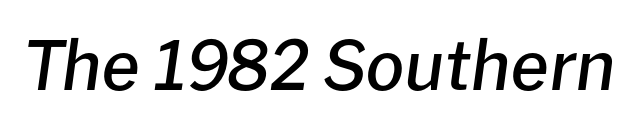
{"italic": "yes", "lean": "right", "slant_degrees": 8, "bold": "semi", "weight": "semibold", "width": "normal", "stroke_contrast": "low", "x_height": "medium", "monospaced": "no", "underline": "no", "letter_spacing": "normal", "letter_spacing_em": 0.0, "glyph_px": 68}
